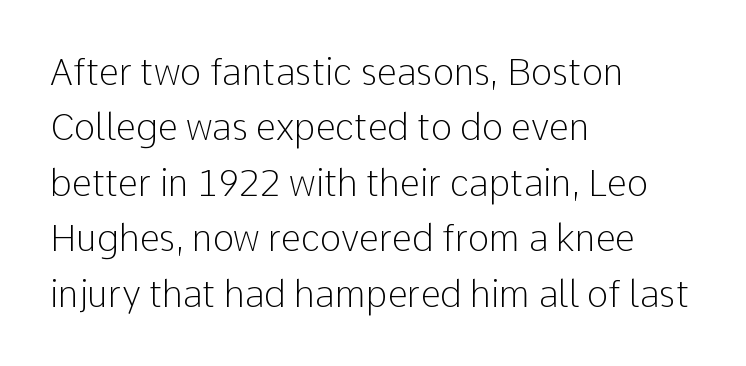
The glyphs are unaccompanied by any horizontal stroke below them. The letters stand straight up with perfectly vertical stems. Short note: letters normally spaced. Alignment: flush left. You could not count columns in this text — the font is proportionally spaced. Typographically, this falls in the sans-serif category.
